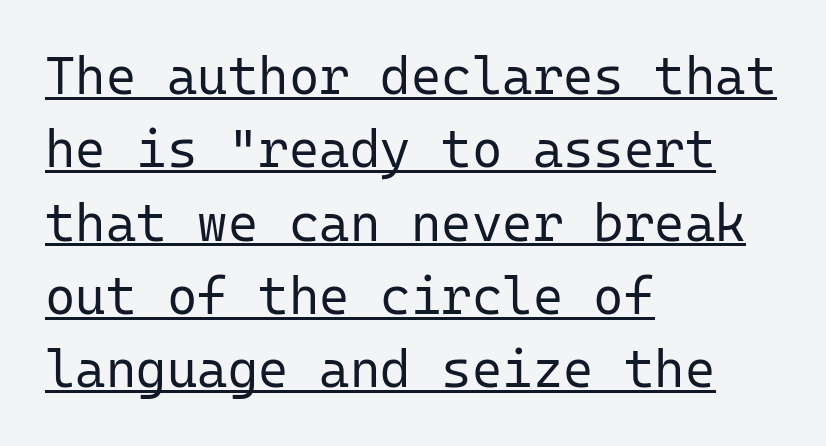
The image shows 52 px regular-weight sans-serif type, upright, monospaced; set left-aligned, normal line spacing (1.41x), normal letter spacing, underlined; low stroke contrast and a medium x-height.
